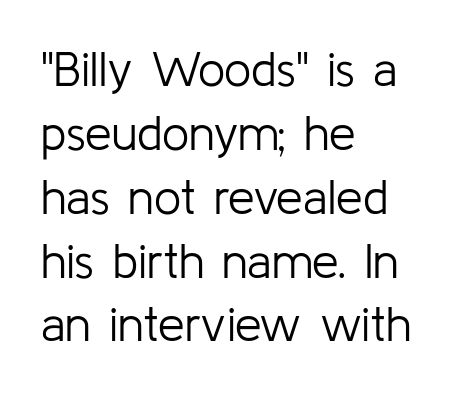
{"serif": "no", "italic": "no", "bold": "no", "weight": "light", "width": "normal", "stroke_contrast": "low", "x_height": "medium", "monospaced": "no", "underline": "no", "align": "left", "line_spacing": "normal", "line_spacing_ratio": 1.33, "letter_spacing": "normal", "letter_spacing_em": 0.0, "glyph_px": 48}
